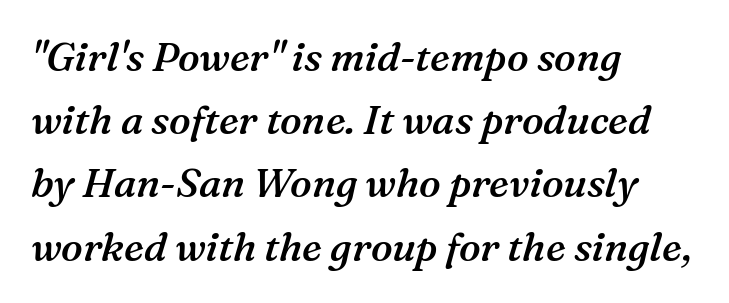
{"serif": "yes", "italic": "yes", "lean": "right", "slant_degrees": 16, "bold": "semi", "weight": "semibold", "width": "normal", "stroke_contrast": "medium", "x_height": "medium", "monospaced": "no", "underline": "no", "align": "left", "line_spacing": "normal", "line_spacing_ratio": 1.58, "letter_spacing": "normal", "letter_spacing_em": 0.0, "glyph_px": 40}
